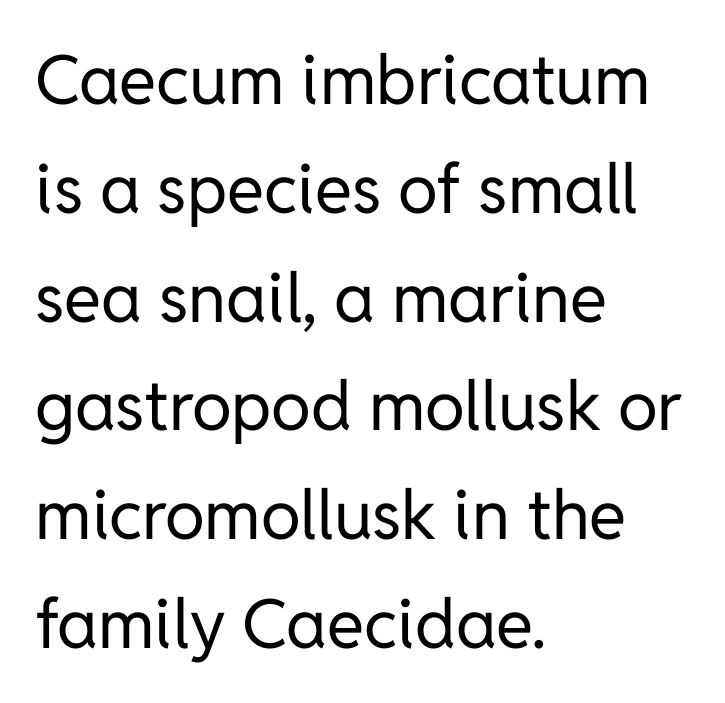
The image shows 68 px regular-weight sans-serif type, upright; set left-aligned, normal line spacing (1.6x), normal letter spacing, not underlined; low stroke contrast and a medium x-height.
